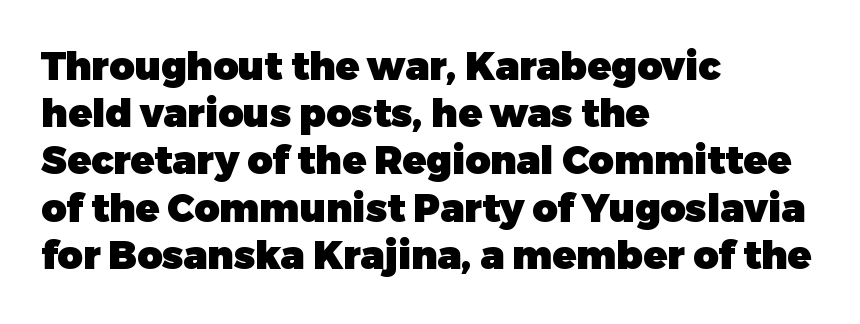
Set as a true bold cut, around the 700 mark. This sample uses a sans-serif face. A classic flush-left, rag-right setting is used for this passage. These lines are rendered in a variable-pitch font. Bare-footed words on every line.
